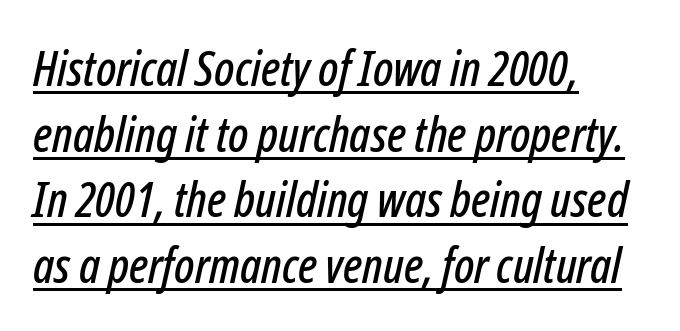
The image shows 49 px condensed type, italic (leaning right); set left-aligned, normal line spacing (1.34x), normal letter spacing, underlined; low stroke contrast and a medium x-height.
